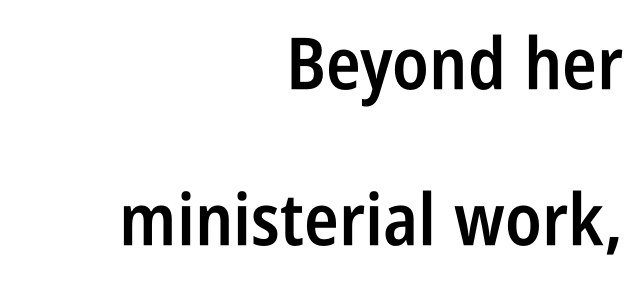
Emphasis by weight is partial: semibold. These lines keep a tight, regular rhythm from letter to letter. In CSS terms this would be text-align: right. Observe the absence of serifs on each vertical stroke in this sample.
